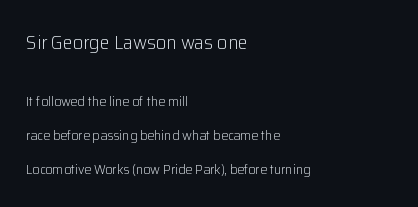
Baseline-to-baseline distance is far greater than the letter height. Underline: absent. Stroke mass is kept to a normal reading level or below. Is there any slant? The stems are plumb. Compare the two chunks: the upper has the greater cap height.
